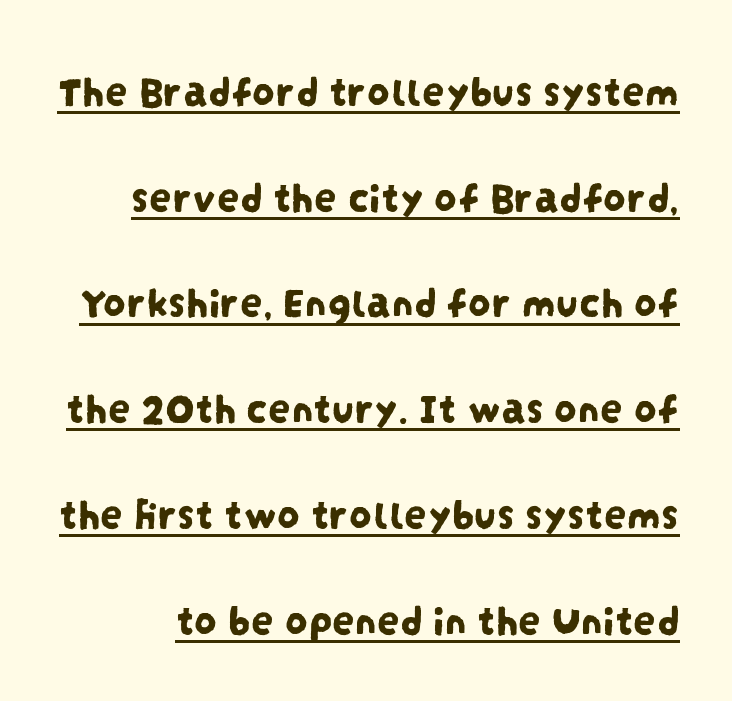
The image shows 45 px condensed sans-serif type; set loose line spacing (2.35x), normal letter spacing, underlined; low stroke contrast and a large x-height.
